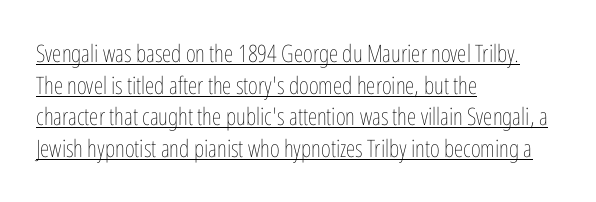
Q: Is the text bold? A: No.
Q: Is the text italic (slanted)? A: No, it is upright.
Q: Is the text underlined? A: Yes.
Q: How is the paragraph aligned? A: Left-aligned.
Q: Is the spacing between letters normal or unusually wide? A: Normal.
Q: Is the spacing between lines tight, normal or loose? A: Normal.
